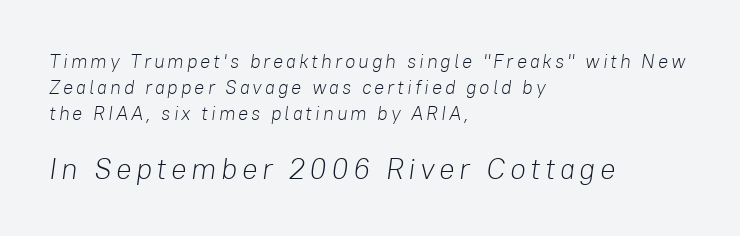
{"italic": "yes", "lean": "right", "slant_degrees": 8, "bold": "no", "weight": "light", "width": "normal", "stroke_contrast": "low", "x_height": "medium", "monospaced": "no", "underline": "no", "align": "left", "line_spacing": "normal", "line_spacing_ratio": 1.36, "larger_block": "second", "size_ratio": 1.53, "glyph_px": 29}
